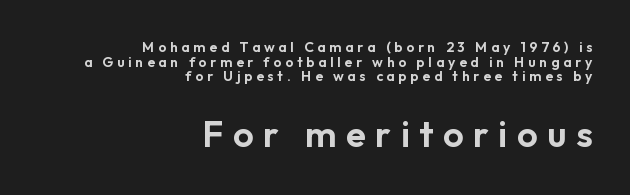
A student would call this right alignment; a typographer would say flush right, rag left. These two chunks differ in scale, with the bottom chunk taking the larger measure. Line spacing here is tight. When letters stand straight like this, we call the style roman or upright. The letters advance in unequal steps, a hallmark of proportional type.
